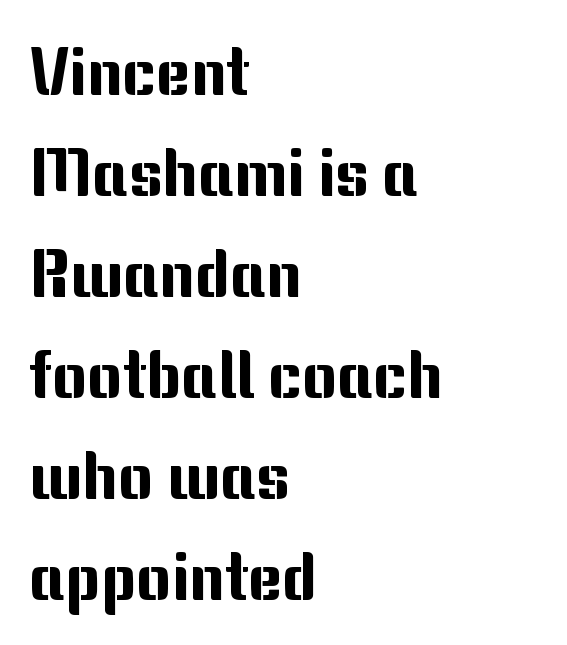
Q: Is the text italic (slanted)? A: No, it is upright.
Q: Is the typeface a serif or a sans-serif typeface? A: Sans-serif.
Q: Is the text underlined? A: No.
Q: How is the paragraph aligned? A: Left-aligned.
Q: Is the spacing between letters normal or unusually wide? A: Normal.
Q: Is the spacing between lines tight, normal or loose? A: Normal.
Q: Width (condensed, normal, or wide)? A: Normal.
Q: Stroke contrast? A: Medium.
Q: x-height? A: Medium.
Q: Monospaced? A: No.
